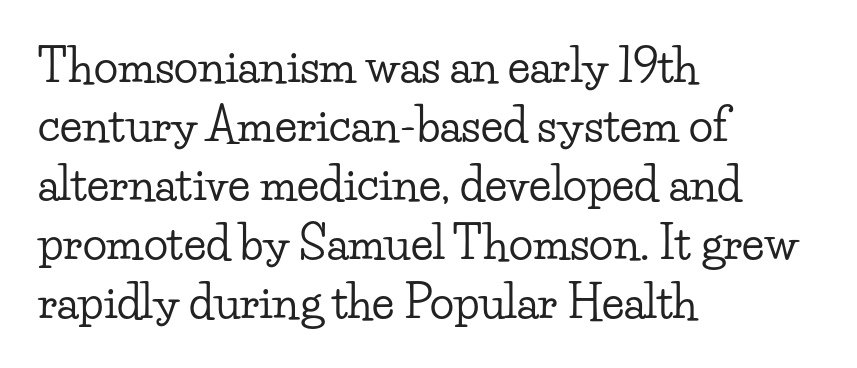
The image shows 45 px wide serif type, upright; set left-aligned, normal line spacing (1.31x), normal letter spacing, not underlined; low stroke contrast and a small x-height.
